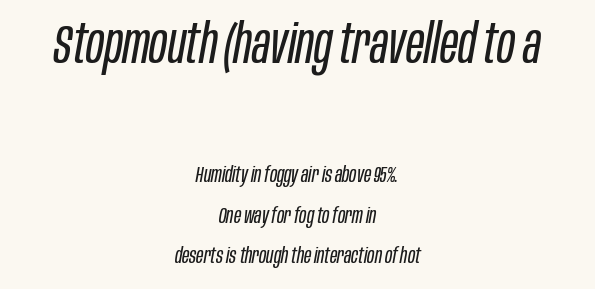
Is the type slanted? Yes — the strokes lean at a clear angle. This sample has the flowing, uneven cadence of proportional lettering. A bare baseline throughout the passage. Look at the glyph heights: the upper group is clearly the bigger setting. A quiet, ordinary-to-light weight characterises the typeface.
